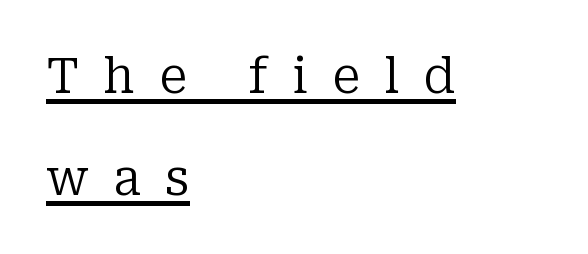
Q: Is the text bold? A: No.
Q: Is the text italic (slanted)? A: No, it is upright.
Q: Is the typeface a serif or a sans-serif typeface? A: Serif.
Q: Is the text underlined? A: Yes.
Q: How is the paragraph aligned? A: Left-aligned.
Q: Is the spacing between letters normal or unusually wide? A: Unusually wide.
Q: Is the spacing between lines tight, normal or loose? A: Loose.
Q: Width (condensed, normal, or wide)? A: Normal.
Q: Stroke contrast? A: Low.
Q: x-height? A: Medium.
Q: Monospaced? A: No.
